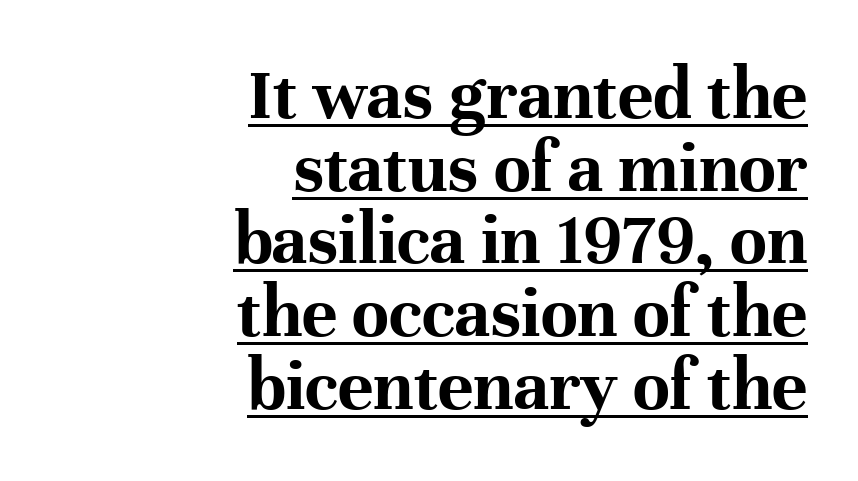
The image shows 75 px bold serif type, upright; set right-aligned, tight line spacing (0.97x), normal letter spacing, underlined; high stroke contrast and a medium x-height.
